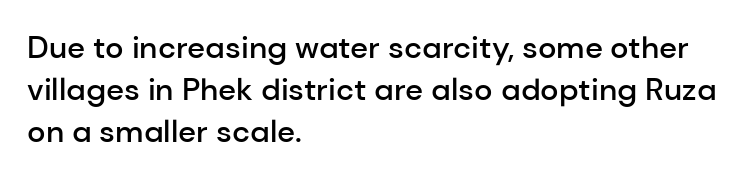
The image shows 31 px semibold sans-serif type, upright; set left-aligned, normal line spacing (1.35x), normal letter spacing, not underlined; low stroke contrast and a medium x-height.
